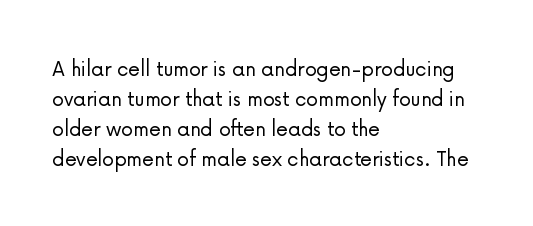
The image shows 24 px text type, upright; set left-aligned, normal line spacing (1.25x), normal letter spacing, not underlined.
